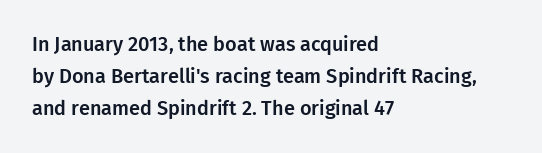
The image shows 20 px text type, upright; set left-aligned, normal line spacing (1.59x), normal letter spacing, not underlined.
